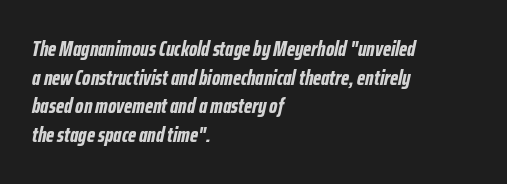
The lines sit at an ordinary, default distance from one another. The face used here has a pronounced slope to its letters. The rendering uses a bold face; every stroke is thick and dark. Descender tails drop into unmarked territory.
